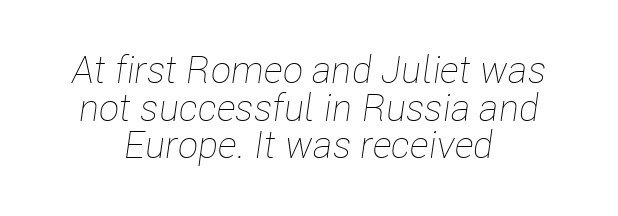
{"italic": "yes", "lean": "right", "slant_degrees": 8, "bold": "no", "weight": "thin", "width": "condensed", "stroke_contrast": "low", "x_height": "medium", "monospaced": "no", "underline": "no", "align": "center", "line_spacing": "tight", "line_spacing_ratio": 0.99, "letter_spacing": "normal", "letter_spacing_em": 0.0, "glyph_px": 38}
